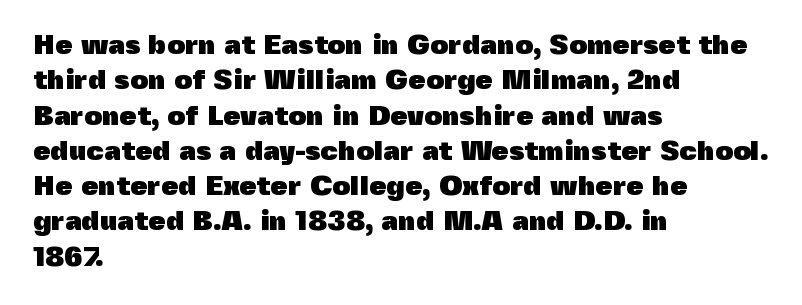
What's the leading like? Ordinary, nothing unusual. Thick stems and heavy bowls — unmistakably bold. Which margin do the lines hug? The left one — the right edge is uneven. The rendering uses natural spacing where letterforms have individual widths. A typesetter would call this zero additional tracking. Every character sits straight up, as roman type does.
